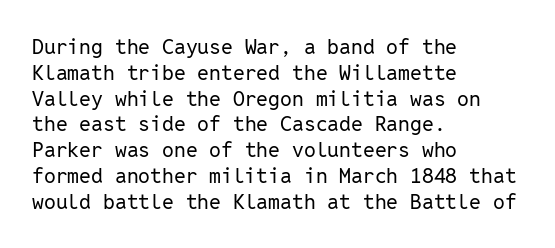
Q: Is the text bold? A: No.
Q: Is the text italic (slanted)? A: No, it is upright.
Q: Is the text underlined? A: No.
Q: How is the paragraph aligned? A: Left-aligned.
Q: Is the spacing between letters normal or unusually wide? A: Normal.
